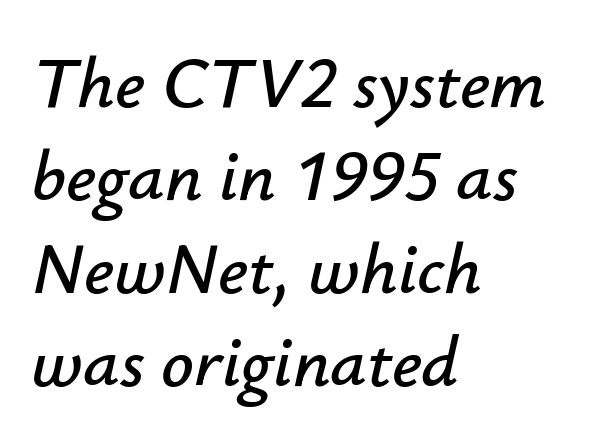
{"italic": "yes", "lean": "right", "slant_degrees": 12, "width": "normal", "stroke_contrast": "low", "x_height": "small", "monospaced": "no", "underline": "no", "align": "left", "line_spacing": "normal", "line_spacing_ratio": 1.29, "letter_spacing": "normal", "letter_spacing_em": 0.0, "glyph_px": 72}
